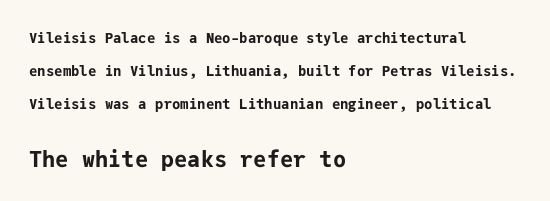
How heavy is the stroke? Heavy — this is a bold. What's the leading like? Stretched, with rows far apart. Visually the block forms a straight wall on the left and a jagged coastline on the right. Default kerning and tracking; the words read as compact shapes. Bigger letters appear in the bottom chunk; the top chunk is reduced. Italic? Not at all — the glyphs are vertical.
